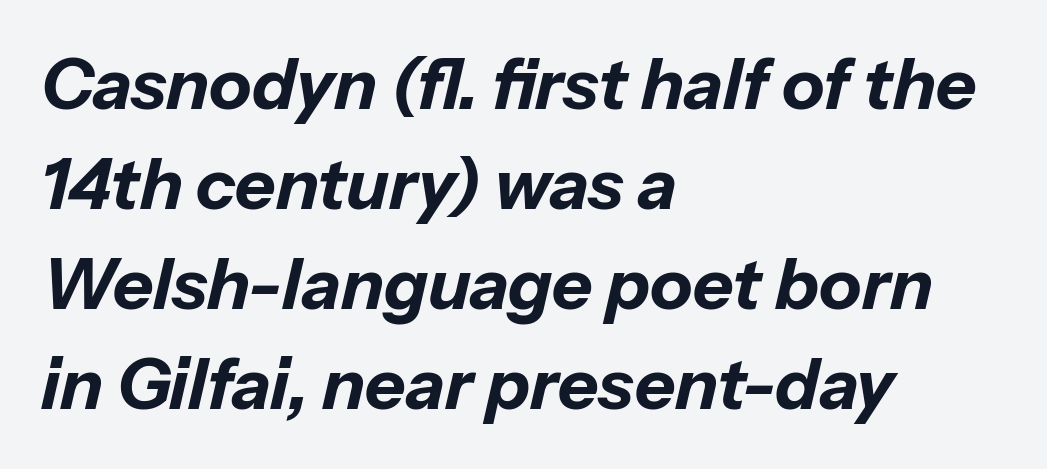
Q: Is the text bold? A: Yes.
Q: Is the text italic (slanted)? A: Yes, it leans right by about 13 degrees.
Q: Is the text underlined? A: No.
Q: How is the paragraph aligned? A: Left-aligned.
Q: Is the spacing between letters normal or unusually wide? A: Normal.
Q: Is the spacing between lines tight, normal or loose? A: Normal.
Q: Width (condensed, normal, or wide)? A: Normal.
Q: Stroke contrast? A: Low.
Q: x-height? A: Medium.
Q: Monospaced? A: No.
